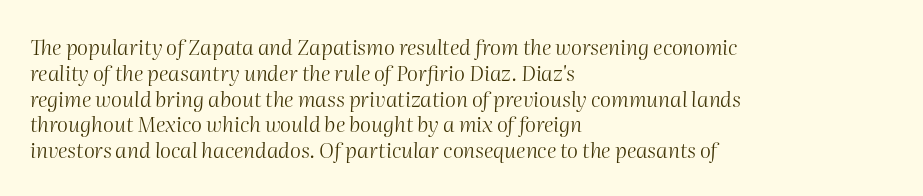
The image shows 21 px text type, italic (leaning right); set left-aligned, line spacing 1.23x, normal letter spacing, not underlined.
